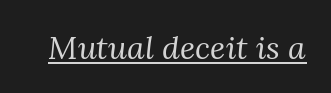
Q: Is the text bold? A: No.
Q: Is the text italic (slanted)? A: Yes, it leans right by about 3 degrees.
Q: Is the typeface a serif or a sans-serif typeface? A: Serif.
Q: Is the text underlined? A: Yes.
Q: Is the spacing between letters normal or unusually wide? A: Normal.
Q: Width (condensed, normal, or wide)? A: Normal.
Q: Stroke contrast? A: Medium.
Q: x-height? A: Medium.
Q: Monospaced? A: No.
